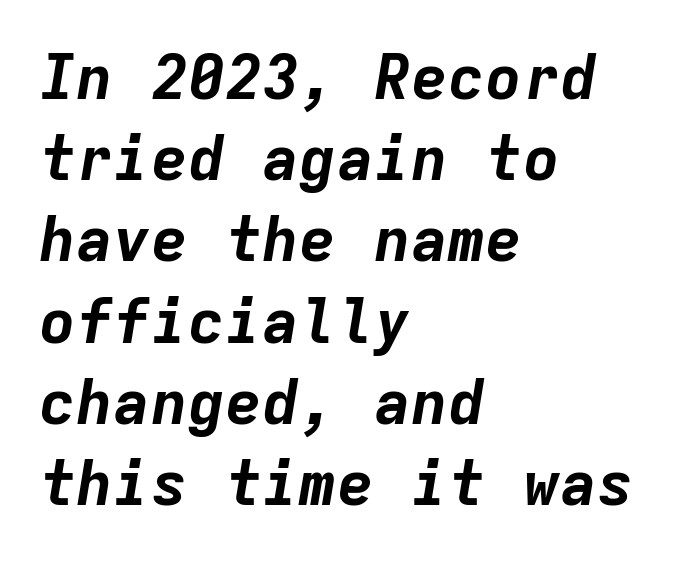
The image shows 62 px bold type, italic (leaning right), monospaced; set left-aligned, normal line spacing (1.31x), normal letter spacing, not underlined; low stroke contrast and a medium x-height.
